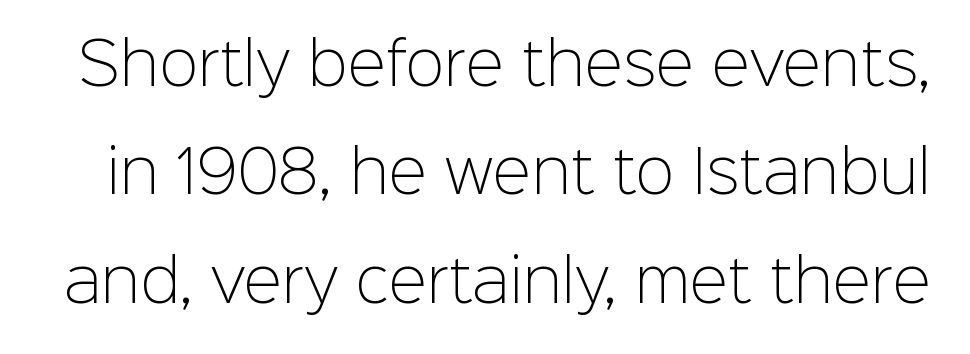
Serif or sans? Sans — the stroke terminals are bare. The specimen reads as upright at a glance. Bold? No — there's no thickening of the strokes. Quick note: underline off. You could not count columns in this text — the font is proportionally spaced. The gaps between neighbouring characters are ordinary and unremarkable.
